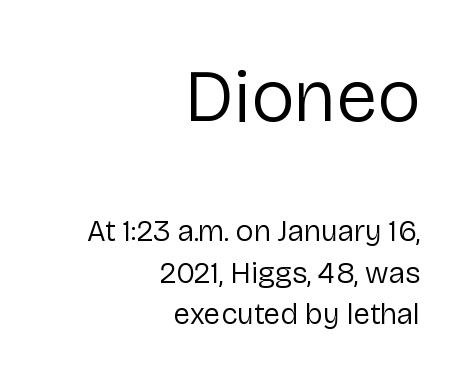
{"serif": "no", "italic": "no", "bold": "no", "weight": "regular", "width": "normal", "stroke_contrast": "low", "x_height": "medium", "monospaced": "no", "underline": "no", "align": "right", "line_spacing": "normal", "line_spacing_ratio": 1.38, "letter_spacing": "normal", "letter_spacing_em": 0.0, "larger_block": "first", "size_ratio": 2.47, "glyph_px": 74}
